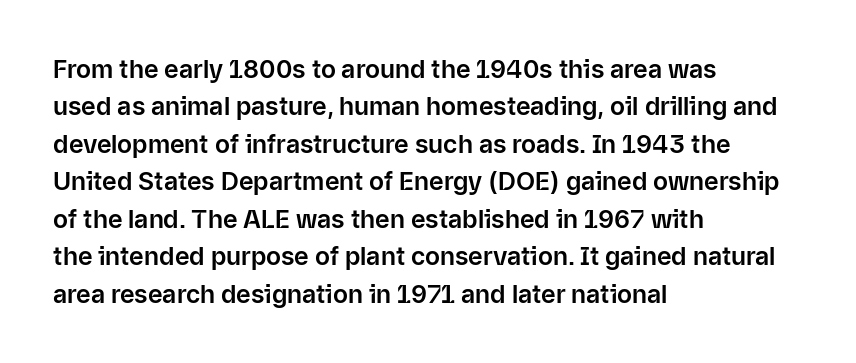
The image shows 25 px text type, upright; set left-aligned, normal line spacing (1.5x), normal letter spacing, not underlined.
